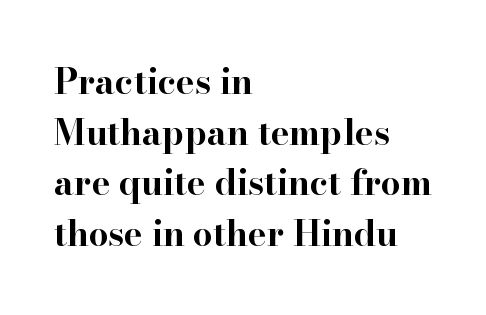
Is this a sans? No — the strokes have serifs. Italic: no, the glyphs are upright roman. Successive baselines arrive at the customary interval. Quick note: underline off. The rendering keeps characters at their native spacing.
